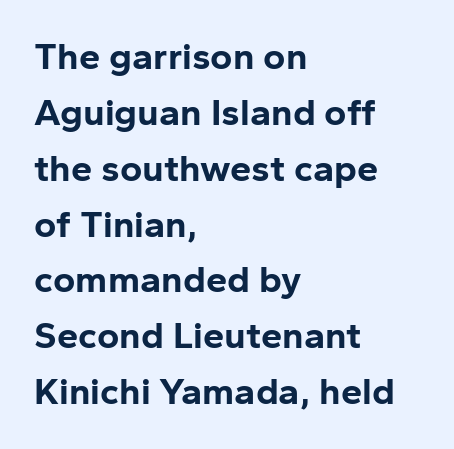
Q: Is the text bold? A: Yes.
Q: Is the text italic (slanted)? A: No, it is upright.
Q: Is the typeface a serif or a sans-serif typeface? A: Sans-serif.
Q: Is the text underlined? A: No.
Q: How is the paragraph aligned? A: Left-aligned.
Q: Is the spacing between letters normal or unusually wide? A: Normal.
Q: Is the spacing between lines tight, normal or loose? A: Normal.
Q: Width (condensed, normal, or wide)? A: Normal.
Q: Stroke contrast? A: Low.
Q: x-height? A: Medium.
Q: Monospaced? A: No.
